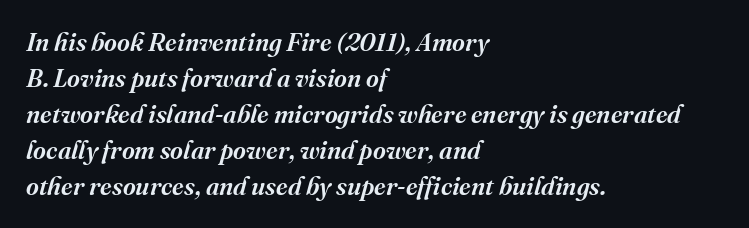
Q: Is the text bold? A: Semi-bold.
Q: Is the text italic (slanted)? A: Yes, it leans right by about 16 degrees.
Q: Is the text underlined? A: No.
Q: How is the paragraph aligned? A: Left-aligned.
Q: Is the spacing between letters normal or unusually wide? A: Normal.
Q: Is the spacing between lines tight, normal or loose? A: Normal.
